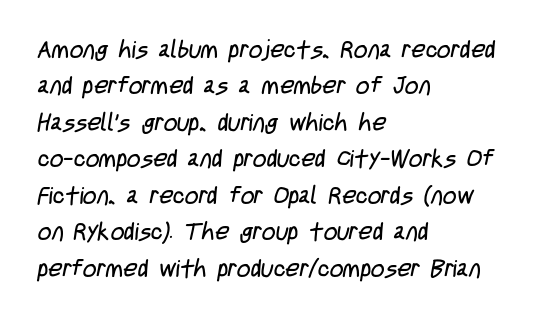
Q: Is the text bold? A: No.
Q: Is the text underlined? A: No.
Q: How is the paragraph aligned? A: Left-aligned.
Q: Is the spacing between letters normal or unusually wide? A: Normal.
Q: Is the spacing between lines tight, normal or loose? A: Normal.
